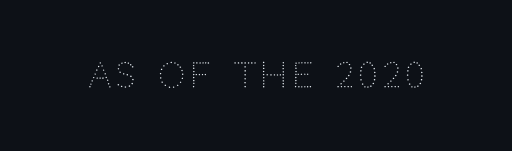
{"serif": "no", "italic": "no", "bold": "no", "weight": "light", "width": "normal", "stroke_contrast": "low", "x_height": "large", "monospaced": "no", "underline": "no", "glyph_px": 34}
